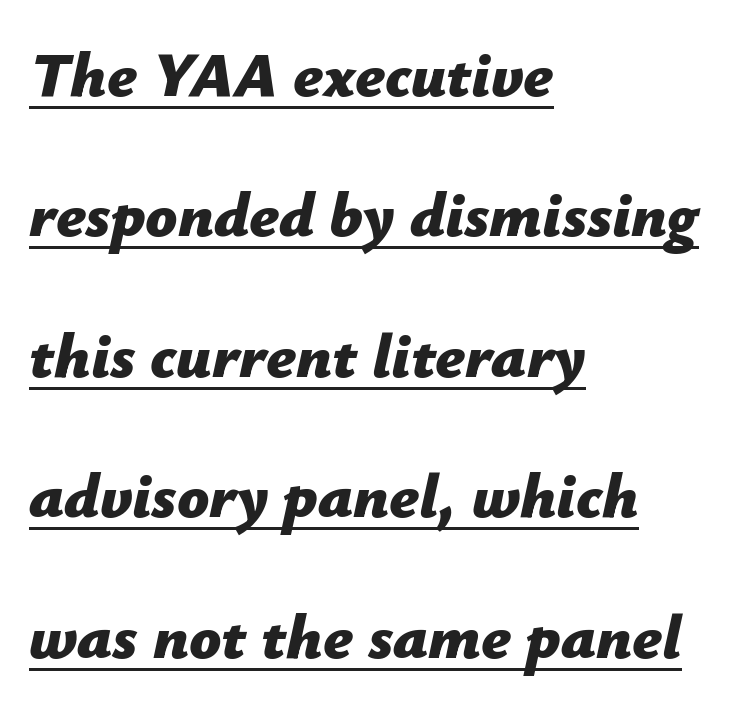
The image shows 63 px bold type, italic (leaning right); set left-aligned, loose line spacing (2.23x), normal letter spacing, underlined; low stroke contrast and a medium x-height.
